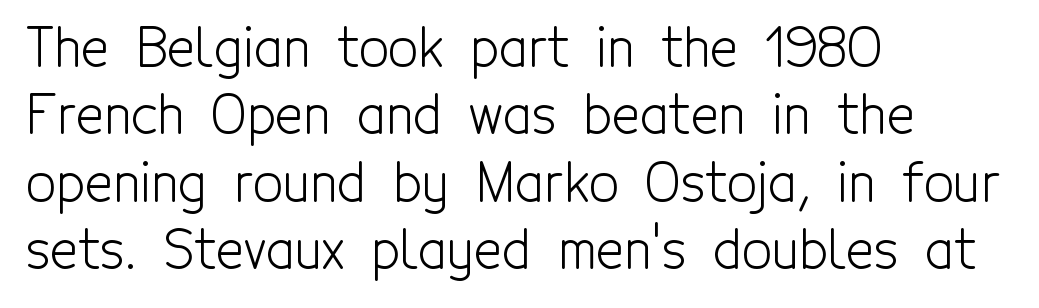
Q: Is the text bold? A: No.
Q: Is the text italic (slanted)? A: No, it is upright.
Q: Is the typeface a serif or a sans-serif typeface? A: Sans-serif.
Q: Is the text underlined? A: No.
Q: How is the paragraph aligned? A: Left-aligned.
Q: Is the spacing between letters normal or unusually wide? A: Normal.
Q: Is the spacing between lines tight, normal or loose? A: Normal.
Q: Width (condensed, normal, or wide)? A: Condensed.
Q: x-height? A: Medium.
Q: Monospaced? A: No.
